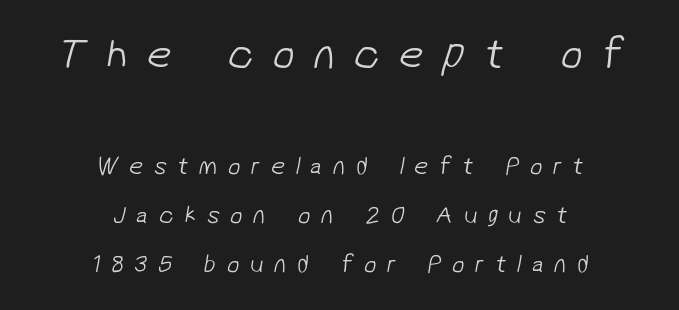
The passage shown is typeset with a sans-serif family. The more generous point size was reserved for the upper chunk. The passage shown is not underscored anywhere. The passage shown stacks its lines with a broad gap. The gaps between neighbouring characters are conspicuously large. Layout note: lines centered.
